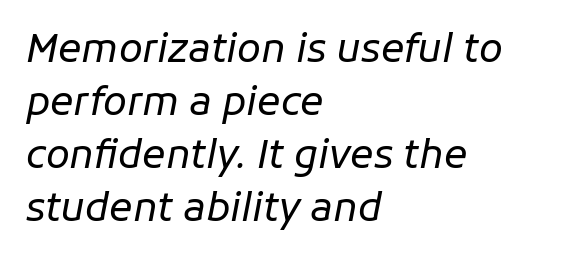
Q: Is the text bold? A: No.
Q: Is the text italic (slanted)? A: Yes, it leans right by about 11 degrees.
Q: Is the text underlined? A: No.
Q: How is the paragraph aligned? A: Left-aligned.
Q: Is the spacing between letters normal or unusually wide? A: Normal.
Q: Is the spacing between lines tight, normal or loose? A: Normal.
Q: Width (condensed, normal, or wide)? A: Normal.
Q: Stroke contrast? A: Low.
Q: x-height? A: Medium.
Q: Monospaced? A: No.
